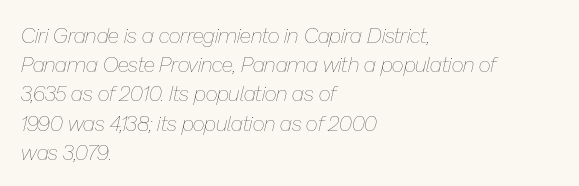
{"italic": "yes", "lean": "right", "slant_degrees": 13, "bold": "no", "underline": "no", "align": "left", "line_spacing": "normal", "line_spacing_ratio": 1.39, "letter_spacing": "normal", "letter_spacing_em": 0.0, "glyph_px": 21}
